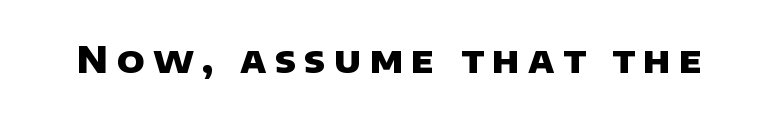
The image shows 37 px heavy sans-serif type; set unusually wide letter spacing (+0.22 em), not underlined; low stroke contrast and a large x-height.
